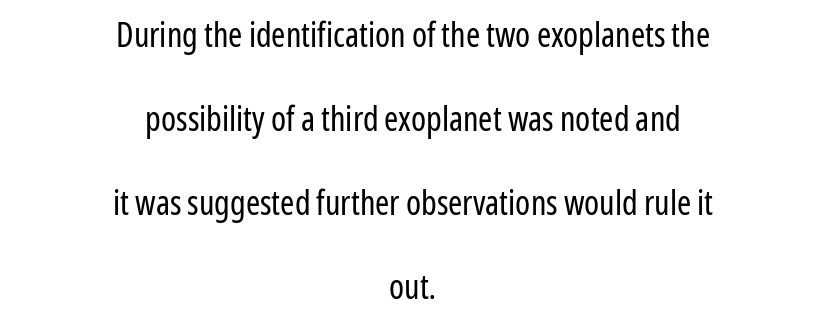
Nope, not italic — everything's standing straight. The letterforms sit at book weight or below. Compared with typical body copy, the letter spacing here is the same. Airy leading.
